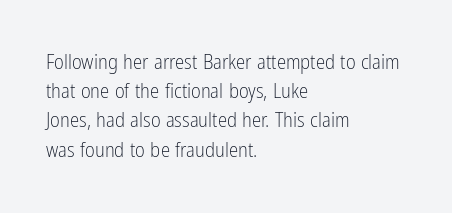
Q: Is the text bold? A: No.
Q: Is the text italic (slanted)? A: No, it is upright.
Q: Is the text underlined? A: No.
Q: How is the paragraph aligned? A: Left-aligned.
Q: Is the spacing between letters normal or unusually wide? A: Normal.
Q: Is the spacing between lines tight, normal or loose? A: Normal.
